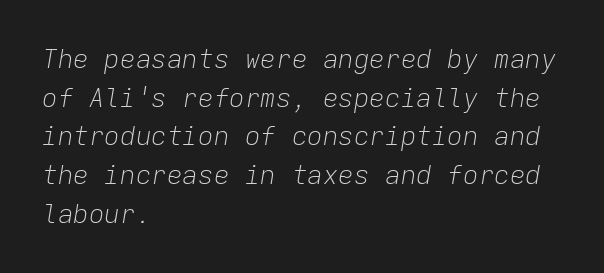
Q: Is the text bold? A: No.
Q: Is the text italic (slanted)? A: Yes, it leans right by about 9 degrees.
Q: Is the text underlined? A: No.
Q: How is the paragraph aligned? A: Left-aligned.
Q: Is the spacing between letters normal or unusually wide? A: Normal.
Q: Is the spacing between lines tight, normal or loose? A: Normal.
